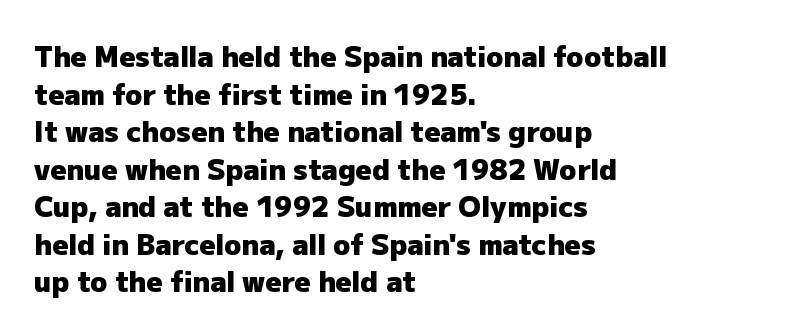
{"serif": "no", "italic": "no", "bold": "yes", "weight": "heavy", "width": "normal", "stroke_contrast": "low", "x_height": "medium", "monospaced": "no", "underline": "no", "align": "left", "line_spacing": "normal", "line_spacing_ratio": 1.34, "letter_spacing": "normal", "letter_spacing_em": 0.0, "glyph_px": 28}
